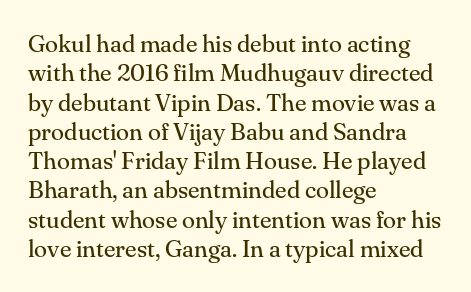
{"italic": "no", "bold": "no", "underline": "no", "align": "left", "line_spacing_ratio": 1.22, "letter_spacing": "normal", "letter_spacing_em": 0.0, "glyph_px": 24}
